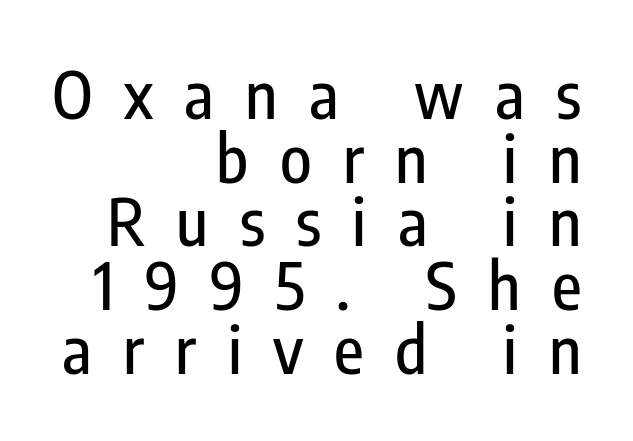
Q: Is the text italic (slanted)? A: No, it is upright.
Q: Is the typeface a serif or a sans-serif typeface? A: Sans-serif.
Q: Is the text underlined? A: No.
Q: How is the paragraph aligned? A: Right-aligned.
Q: Is the spacing between letters normal or unusually wide? A: Unusually wide.
Q: Is the spacing between lines tight, normal or loose? A: Tight.
Q: Width (condensed, normal, or wide)? A: Condensed.
Q: Stroke contrast? A: Low.
Q: x-height? A: Medium.
Q: Monospaced? A: No.
